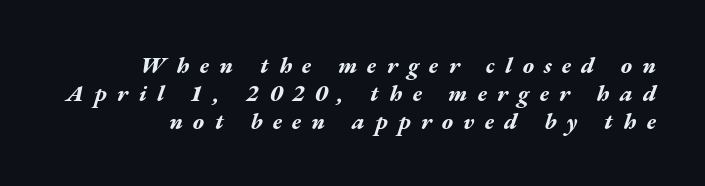
The typesetting leans heavy: a genuine bold. Here the glyphs are tracked loosely, breaking word shapes into spaced letters. The font's italic variant was chosen for this text. The words here are not underlined.
